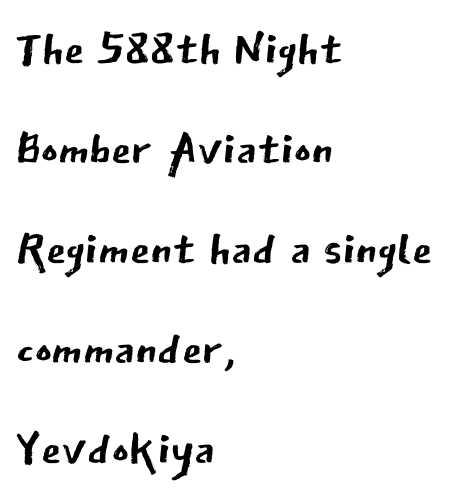
{"serif": "no", "italic": "no", "bold": "no", "weight": "regular", "width": "normal", "stroke_contrast": "low", "x_height": "medium", "monospaced": "no", "underline": "no", "align": "left", "line_spacing": "normal", "line_spacing_ratio": 1.54, "letter_spacing": "normal", "letter_spacing_em": 0.0, "glyph_px": 65}
